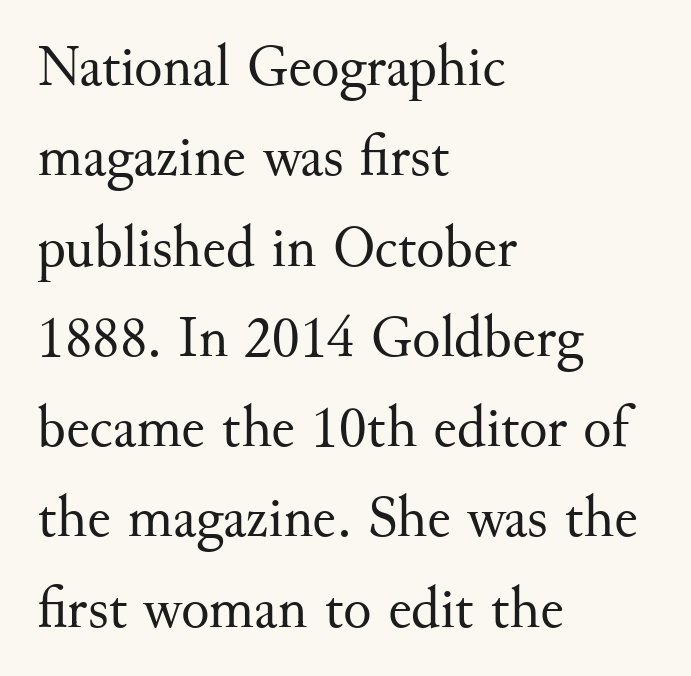
Typeset ragged right — the left edge is the straight one. The passage shown has conventional tracking throughout. Classification — serif. The words here are not underlined. Italic? Not at all — the glyphs are vertical. The rendering uses natural spacing where letterforms have individual widths.
